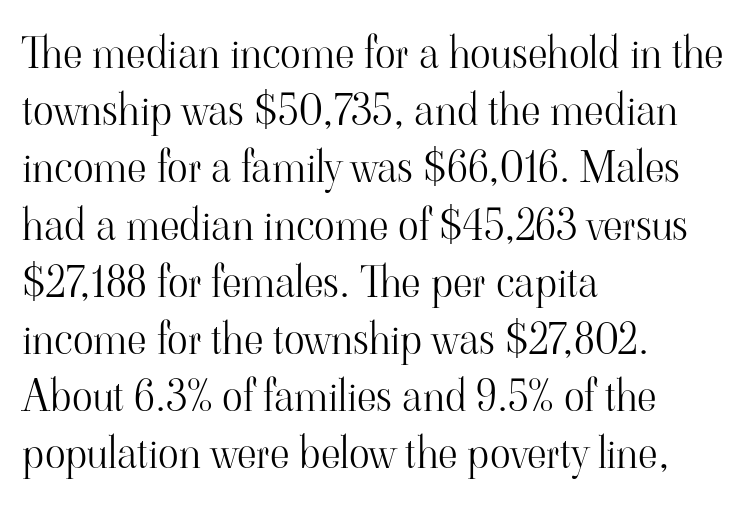
Is the block centered? No — it sits flush against the left margin. Honestly, there is no underline to notice here at all. The block of text has a typical density, with ordinary space between rows. Weight class: somewhere from thin through regular. Varying glyph widths throughout — classic text-font behaviour. Font category for this specimen: serif.
